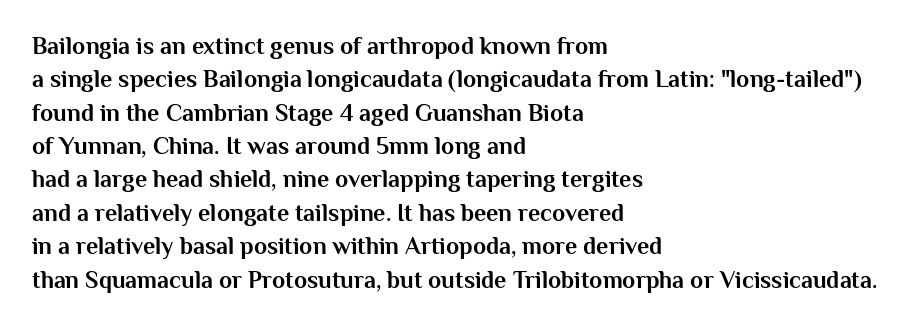
The image shows 24 px bold type, upright; set left-aligned, normal line spacing (1.39x), normal letter spacing, not underlined.
